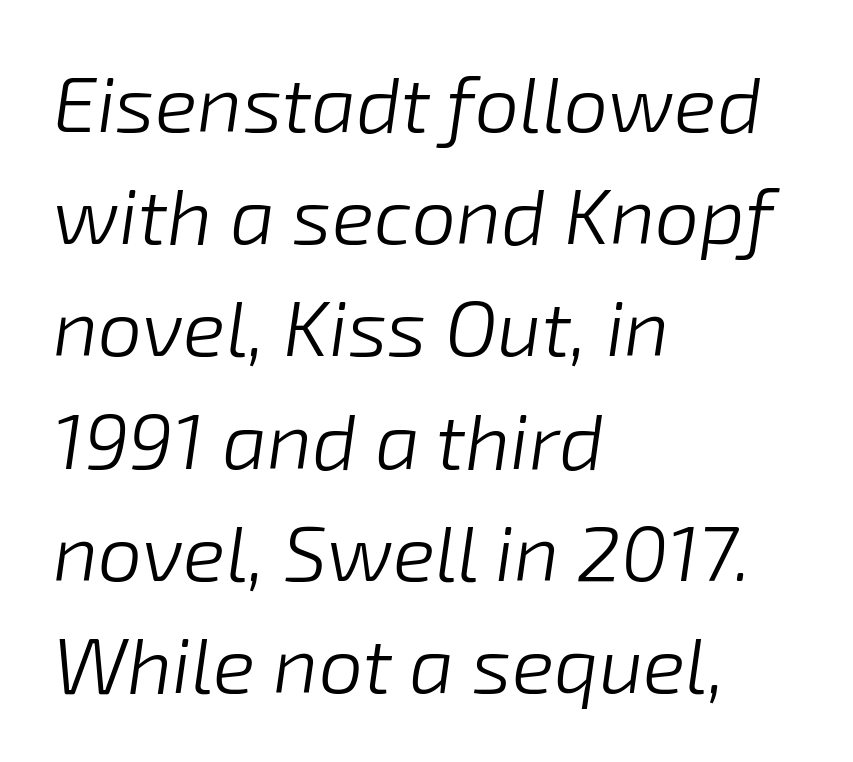
The image shows 79 px light type, italic (leaning right); set left-aligned, normal line spacing (1.42x), normal letter spacing, not underlined; low stroke contrast and a medium x-height.
